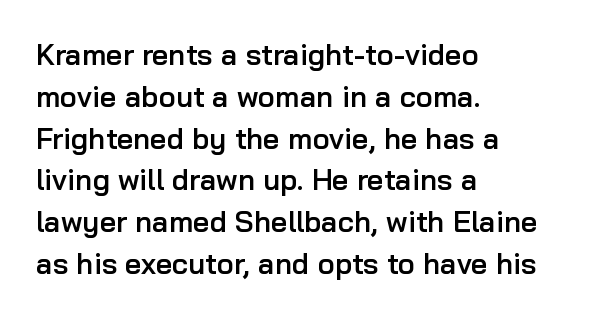
The image shows 29 px semibold sans-serif type, upright; set left-aligned, normal line spacing (1.44x), normal letter spacing, not underlined; low stroke contrast and a medium x-height.
